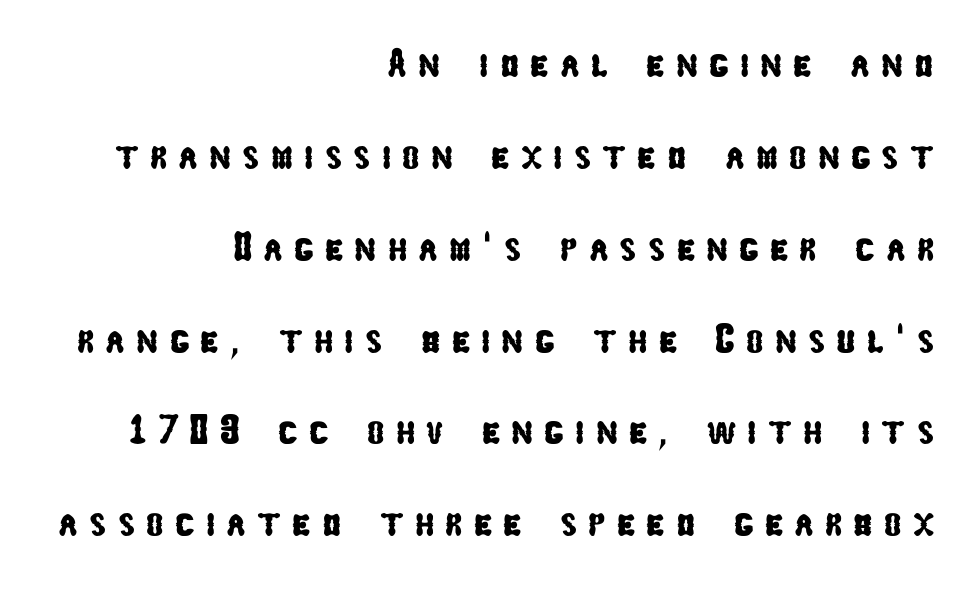
{"serif": "no", "width": "condensed", "stroke_contrast": "low", "x_height": "medium", "monospaced": "no", "underline": "no", "align": "right", "line_spacing": "loose", "line_spacing_ratio": 2.24, "letter_spacing": "wide", "letter_spacing_em": 0.27, "glyph_px": 41}
